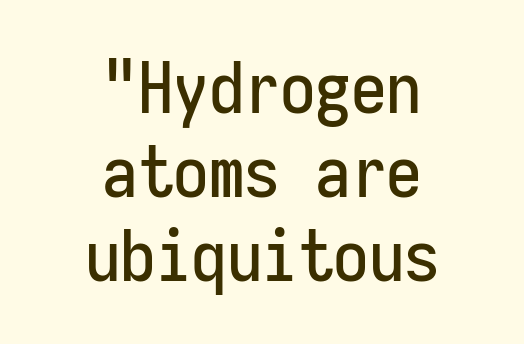
Honestly, there is no underline to notice here at all. Nothing sits at the stroke ends, so this counts as sans-serif. Caption: multi-line text, centered on the measure. Designer's note — italics off, roman on.
